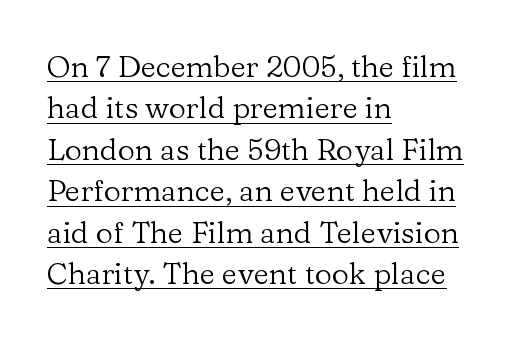
Q: Is the text bold? A: No.
Q: Is the text italic (slanted)? A: No, it is upright.
Q: Is the typeface a serif or a sans-serif typeface? A: Serif.
Q: Is the text underlined? A: Yes.
Q: How is the paragraph aligned? A: Left-aligned.
Q: Is the spacing between letters normal or unusually wide? A: Normal.
Q: Is the spacing between lines tight, normal or loose? A: Normal.
Q: Width (condensed, normal, or wide)? A: Normal.
Q: Stroke contrast? A: Low.
Q: x-height? A: Medium.
Q: Monospaced? A: No.
